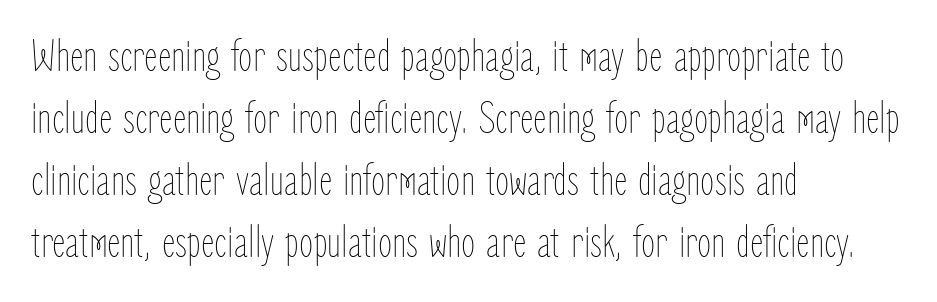
The image shows 46 px thin, condensed type, upright; set left-aligned, normal line spacing (1.35x), normal letter spacing, not underlined; low stroke contrast and a medium x-height.
